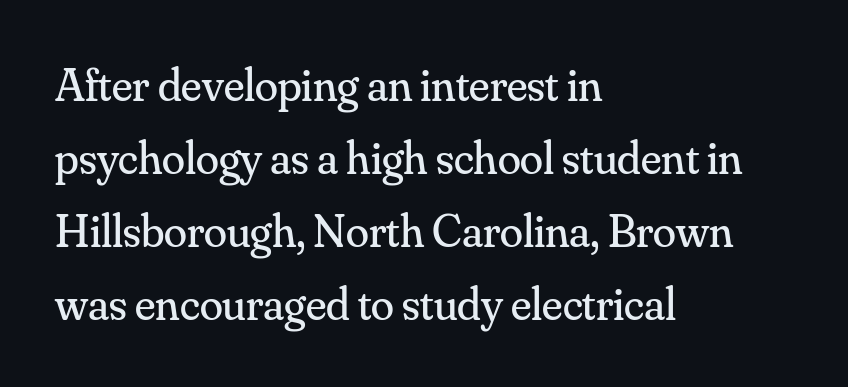
The vertical gap from one line to the next is medium. The space directly below the letters is spotless. Tracking value appears to be zero — textbook default spacing. Casual observation: everything's shoved over to the left. Font category for this specimen: serif. A roman cut, with each character standing at attention.
